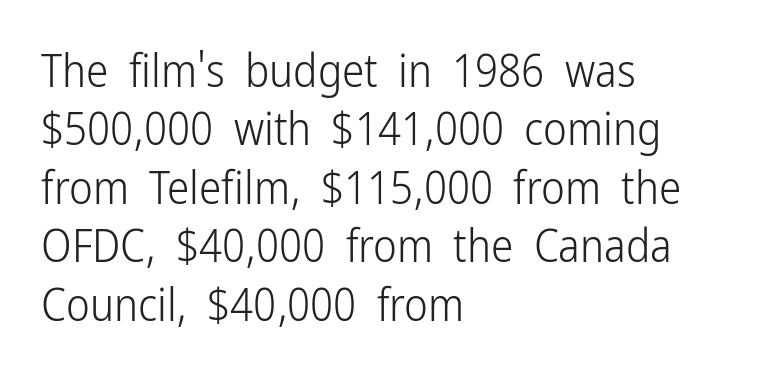
The image shows 45 px light, condensed sans-serif type, upright; set left-aligned, normal line spacing (1.3x), normal letter spacing, not underlined; low stroke contrast and a medium x-height.
